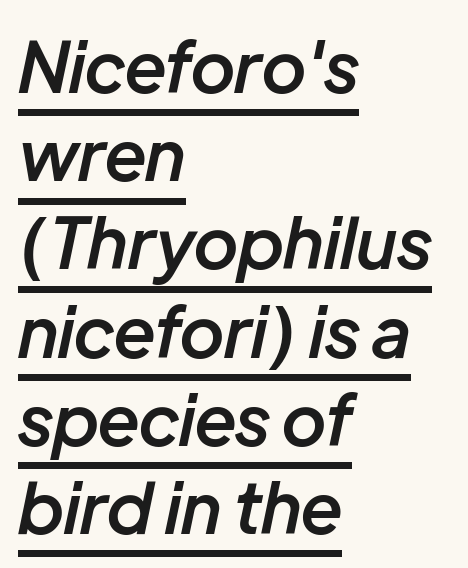
Q: Is the text bold? A: Semi-bold.
Q: Is the text italic (slanted)? A: Yes, it leans right by about 12 degrees.
Q: Is the text underlined? A: Yes.
Q: How is the paragraph aligned? A: Left-aligned.
Q: Is the spacing between letters normal or unusually wide? A: Normal.
Q: Is the spacing between lines tight, normal or loose? A: Normal.
Q: Width (condensed, normal, or wide)? A: Normal.
Q: Stroke contrast? A: Low.
Q: x-height? A: Medium.
Q: Monospaced? A: No.
